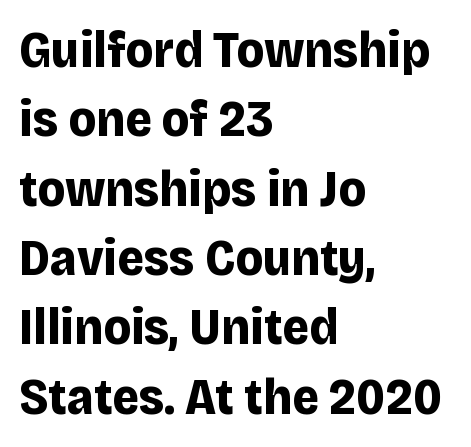
The image shows 51 px bold sans-serif type, upright; set left-aligned, normal line spacing (1.36x), normal letter spacing, not underlined; low stroke contrast and a large x-height.
